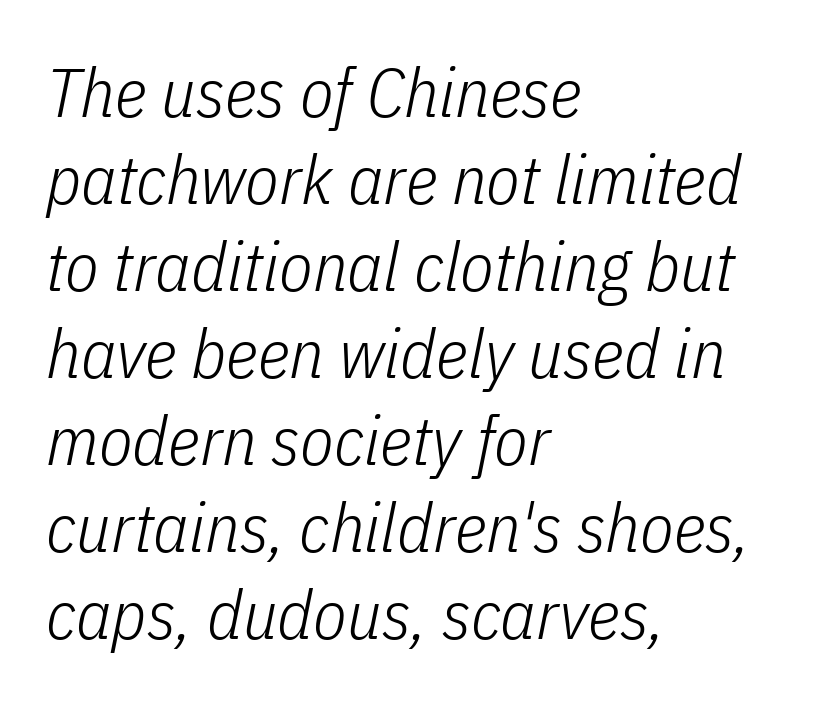
The image shows 69 px light, condensed type, italic (leaning right); set left-aligned, normal line spacing (1.26x), normal letter spacing, not underlined; low stroke contrast and a medium x-height.
